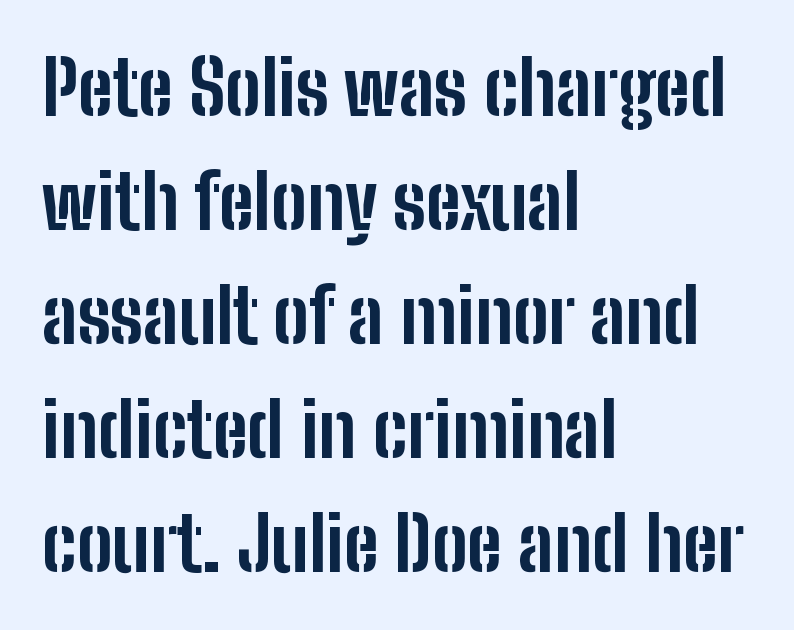
The rendering keeps characters at their native spacing. The face used here is a sans, in the tradition of grotesques and geometrics. Descenders hang freely into open space. The line-height multiplier appears to be the usual default. You could not count columns in this text — the font is proportionally spaced. The rendering anchors every line to the left-hand side.
